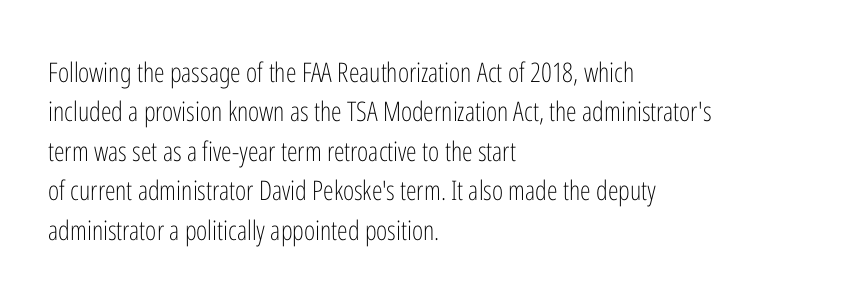
The image shows 27 px text type, upright; set left-aligned, normal line spacing (1.46x), normal letter spacing, not underlined.
